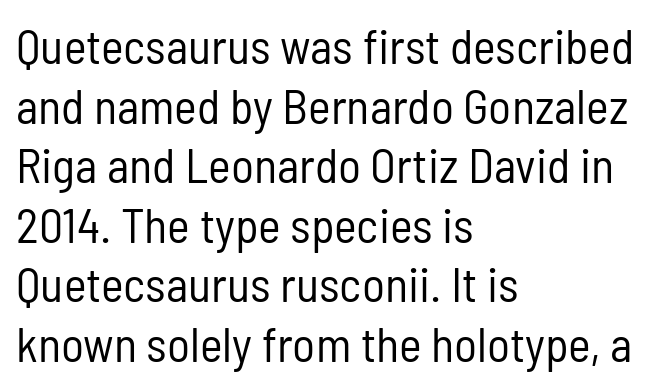
Q: Is the text bold? A: No.
Q: Is the text italic (slanted)? A: No, it is upright.
Q: Is the typeface a serif or a sans-serif typeface? A: Sans-serif.
Q: Is the text underlined? A: No.
Q: How is the paragraph aligned? A: Left-aligned.
Q: Is the spacing between letters normal or unusually wide? A: Normal.
Q: Width (condensed, normal, or wide)? A: Condensed.
Q: Stroke contrast? A: Low.
Q: x-height? A: Medium.
Q: Monospaced? A: No.
